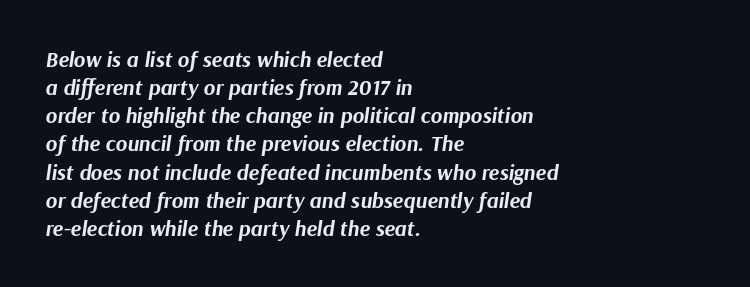
{"italic": "yes", "lean": "right", "slant_degrees": 9, "bold": "yes", "underline": "no", "align": "left", "line_spacing": "normal", "line_spacing_ratio": 1.28, "letter_spacing": "normal", "letter_spacing_em": 0.0, "glyph_px": 22}
